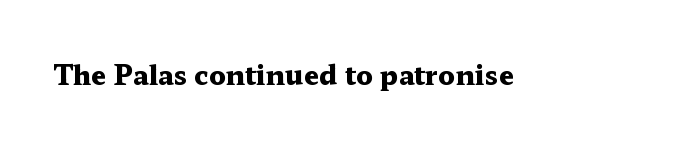
Q: Is the text bold? A: Yes.
Q: Is the text italic (slanted)? A: No, it is upright.
Q: Is the text underlined? A: No.
Q: Is the spacing between letters normal or unusually wide? A: Normal.
